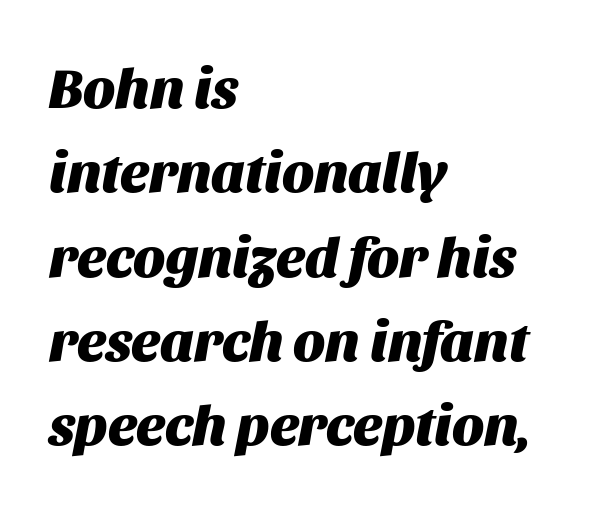
A classic flush-left, rag-right setting is used for this passage. The rows are spaced the way most documents space them. Unmarked baselines from the first word to the last. In terms of weight, the rendering is a true, heavy bold.
